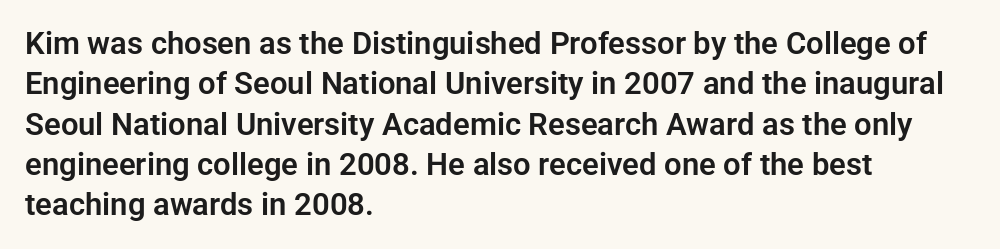
{"serif": "no", "italic": "no", "width": "normal", "stroke_contrast": "low", "x_height": "medium", "monospaced": "no", "underline": "no", "align": "left", "line_spacing": "normal", "line_spacing_ratio": 1.3, "letter_spacing": "normal", "letter_spacing_em": 0.0, "glyph_px": 31}
